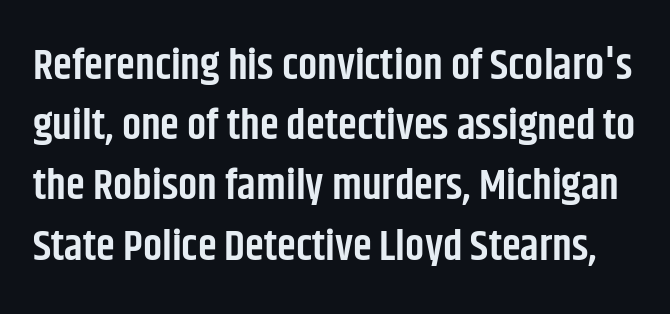
The image shows 43 px semibold, condensed sans-serif type, upright; set normal line spacing (1.4x), normal letter spacing, not underlined; low stroke contrast and a large x-height.
